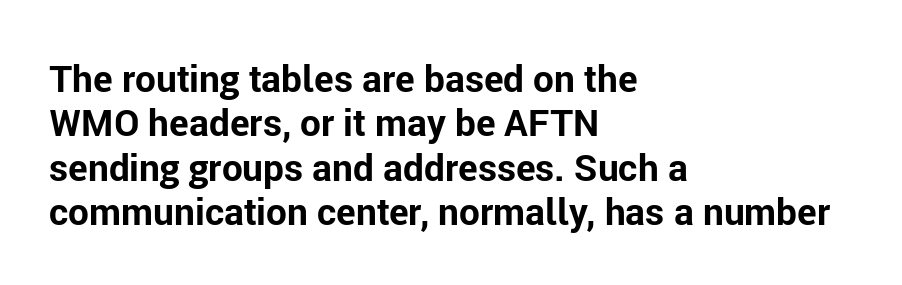
Do the characters align in a grid? No, the font is proportional. Casual observation: everything's shoved over to the left. Tracking here is standard; glyphs follow each other at the usual distance. What weight is shown? A full bold with thick strokes. Words float on clear page, feet unadorned. Italic? Not at all — the glyphs are vertical.
